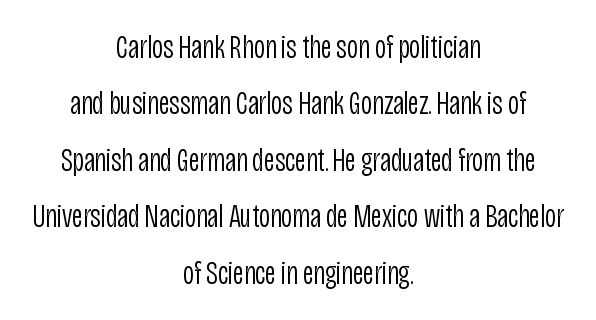
The cut favours lightness, reaching ordinary text weight at its darkest. The typeface chosen for these lines omits serifs. How would I describe the line gaps? Plain and ordinary. Horizontally, the lines are justified to the midpoint only. No word sits above an underline.
